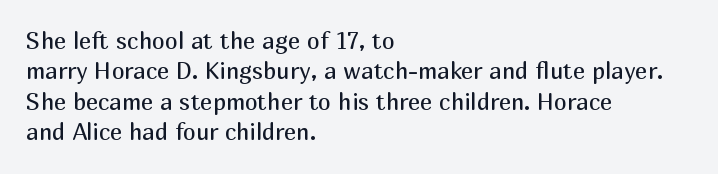
The image shows 23 px text type, upright; set left-aligned, normal line spacing (1.32x), normal letter spacing, not underlined.
